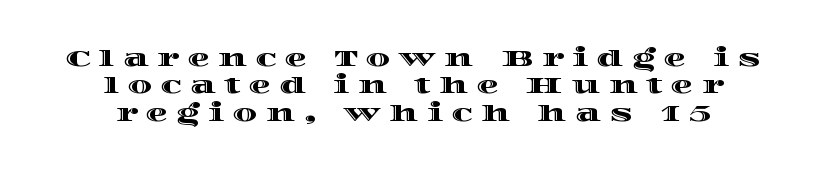
{"italic": "no", "underline": "no", "align": "center", "line_spacing": "normal", "line_spacing_ratio": 1.25, "letter_spacing": "wide", "letter_spacing_em": 0.39, "glyph_px": 22}
